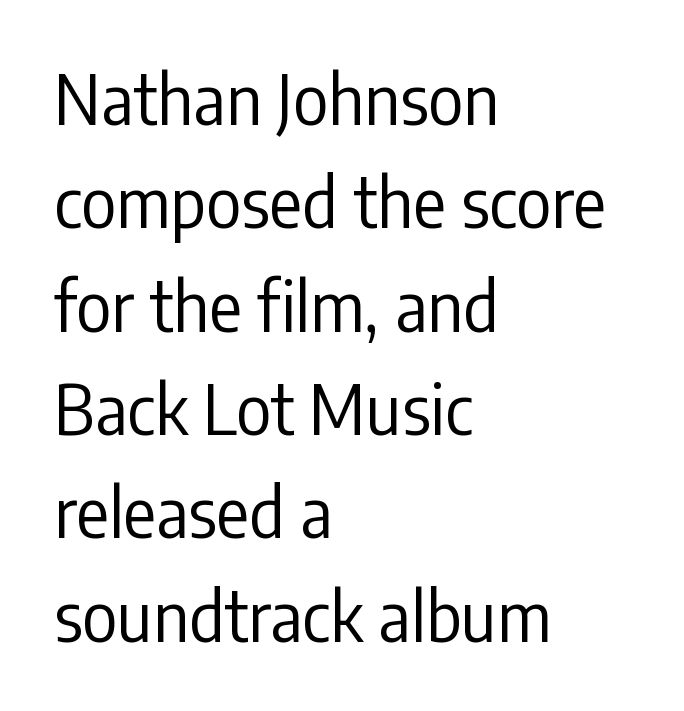
The image shows 68 px regular-weight, condensed sans-serif type, upright; set left-aligned, normal line spacing (1.52x), normal letter spacing, not underlined; low stroke contrast and a medium x-height.
